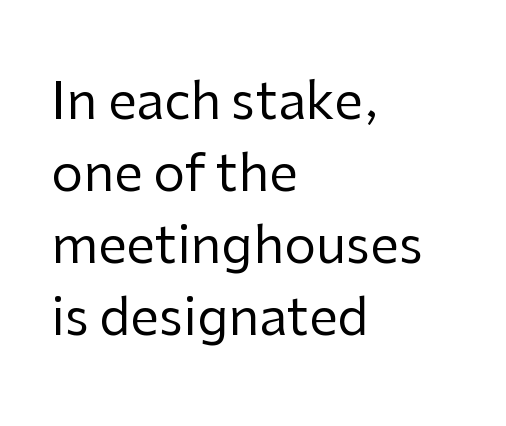
Q: Is the text bold? A: No.
Q: Is the text italic (slanted)? A: No, it is upright.
Q: Is the typeface a serif or a sans-serif typeface? A: Sans-serif.
Q: Is the text underlined? A: No.
Q: How is the paragraph aligned? A: Left-aligned.
Q: Is the spacing between letters normal or unusually wide? A: Normal.
Q: Is the spacing between lines tight, normal or loose? A: Normal.
Q: Width (condensed, normal, or wide)? A: Normal.
Q: Stroke contrast? A: Low.
Q: x-height? A: Medium.
Q: Monospaced? A: No.
